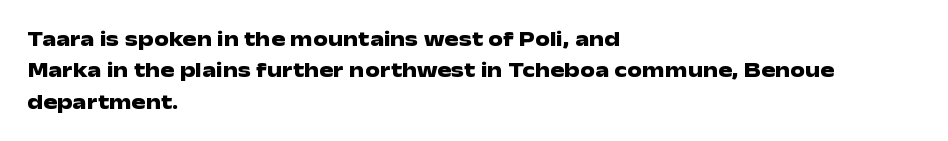
The image shows 21 px bold type, upright; set left-aligned, normal line spacing (1.5x), normal letter spacing, not underlined.
